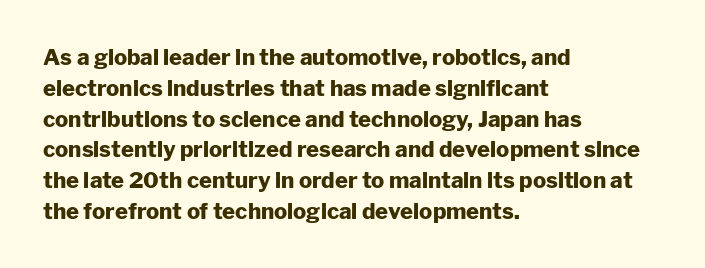
No italicization has been applied; the sample stays upright. The line-height multiplier appears to be the usual default. The face used here has the dense, thick strokes of a bold. Clear beneath every line of the passage. Each word holds together tightly as a unit, with standard inter-letter gaps. The typesetter chose a ragged-right arrangement here.
